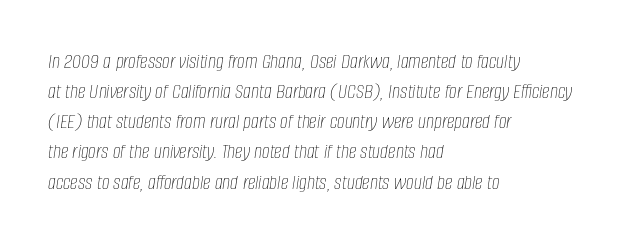
Q: Is the text bold? A: No.
Q: Is the text italic (slanted)? A: Yes, it leans right by about 8 degrees.
Q: Is the text underlined? A: No.
Q: How is the paragraph aligned? A: Left-aligned.
Q: Is the spacing between letters normal or unusually wide? A: Normal.
Q: Is the spacing between lines tight, normal or loose? A: Normal.
